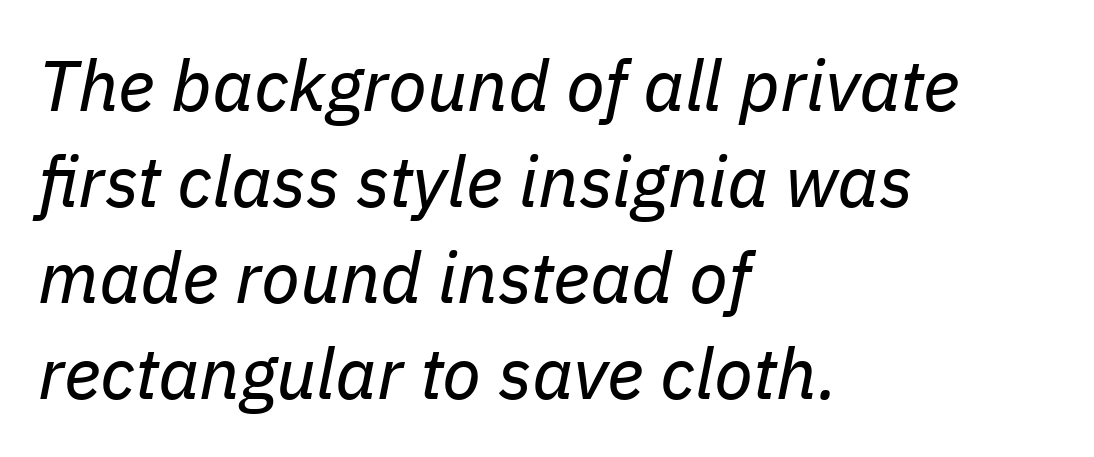
{"italic": "yes", "lean": "right", "slant_degrees": 11, "bold": "no", "weight": "regular", "width": "normal", "stroke_contrast": "low", "x_height": "medium", "monospaced": "no", "underline": "no", "align": "left", "line_spacing": "normal", "line_spacing_ratio": 1.35, "letter_spacing": "normal", "letter_spacing_em": 0.0, "glyph_px": 71}
